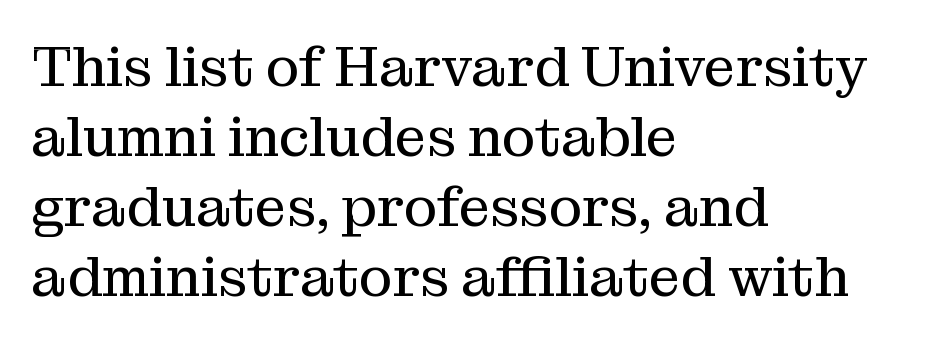
Q: Is the text bold? A: No.
Q: Is the text italic (slanted)? A: No, it is upright.
Q: Is the typeface a serif or a sans-serif typeface? A: Serif.
Q: Is the text underlined? A: No.
Q: How is the paragraph aligned? A: Left-aligned.
Q: Is the spacing between letters normal or unusually wide? A: Normal.
Q: Is the spacing between lines tight, normal or loose? A: Normal.
Q: Width (condensed, normal, or wide)? A: Normal.
Q: Stroke contrast? A: Medium.
Q: x-height? A: Medium.
Q: Monospaced? A: No.
